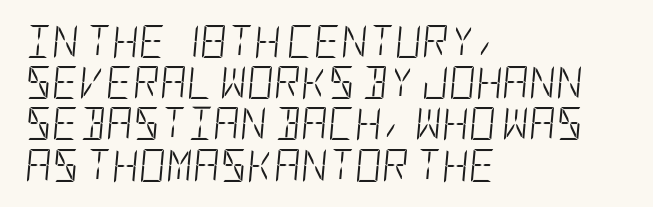
The image shows 33 px light, condensed type, italic (leaning right); set left-aligned, normal line spacing (1.25x), normal letter spacing, not underlined; low stroke contrast and a large x-height.
